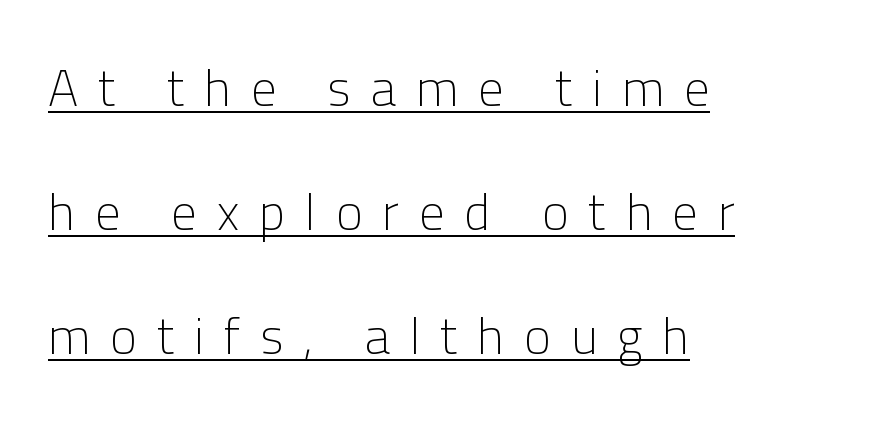
The image shows 51 px light sans-serif type, upright; set left-aligned, loose line spacing (2.43x), unusually wide letter spacing (+0.39 em), underlined; low stroke contrast and a medium x-height.
